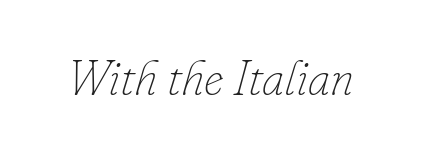
{"italic": "yes", "lean": "right", "slant_degrees": 16, "bold": "no", "weight": "thin", "width": "normal", "stroke_contrast": "low", "x_height": "small", "monospaced": "no", "underline": "no", "letter_spacing": "normal", "letter_spacing_em": 0.0, "glyph_px": 49}
